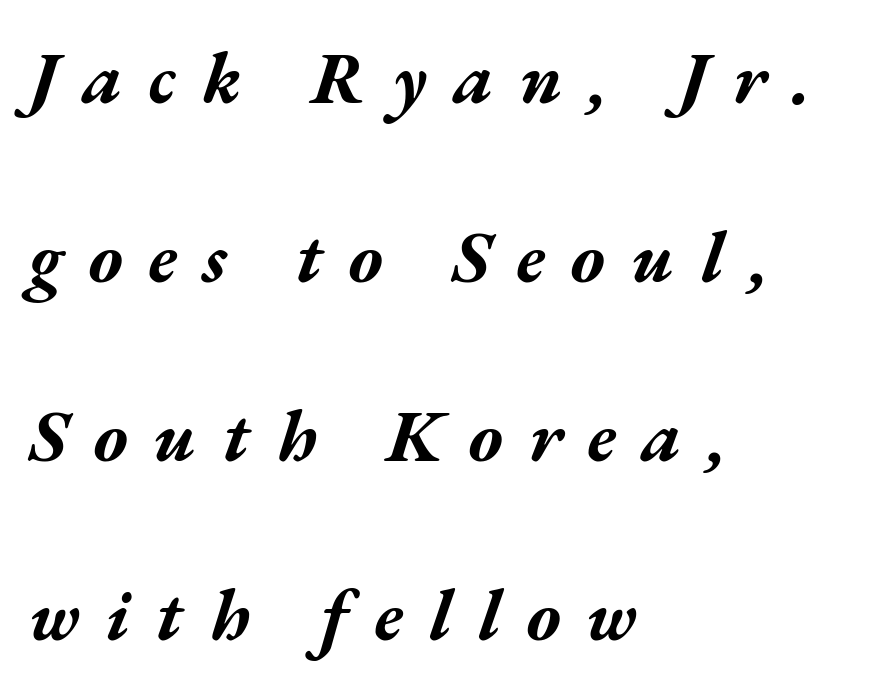
Observe the lean: these are italic letterforms. Words float on clear page, feet unadorned. Casual observation: everything's shoved over to the left. Looks like regular typesetting: each glyph gets only the width it needs.
